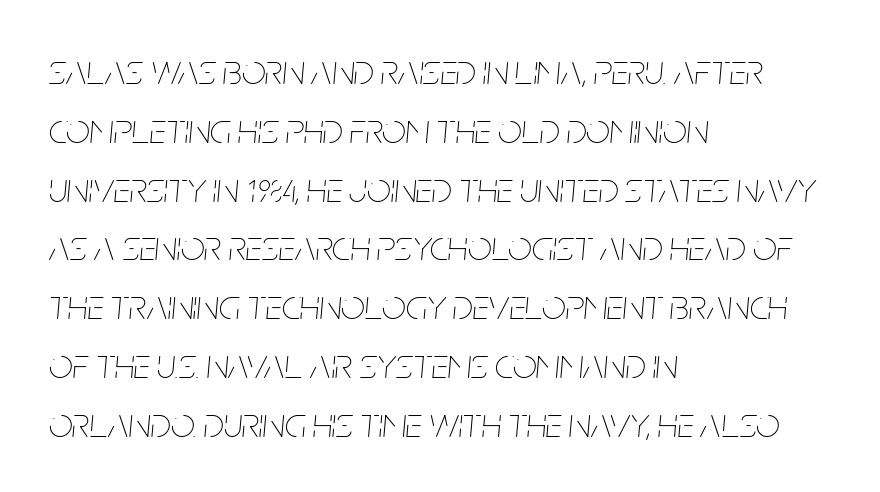
{"italic": "yes", "lean": "right", "slant_degrees": 5, "bold": "no", "weight": "thin", "width": "condensed", "stroke_contrast": "low", "x_height": "large", "monospaced": "no", "underline": "no", "align": "left", "line_spacing": "normal", "line_spacing_ratio": 1.4, "letter_spacing": "normal", "letter_spacing_em": 0.0, "glyph_px": 42}
